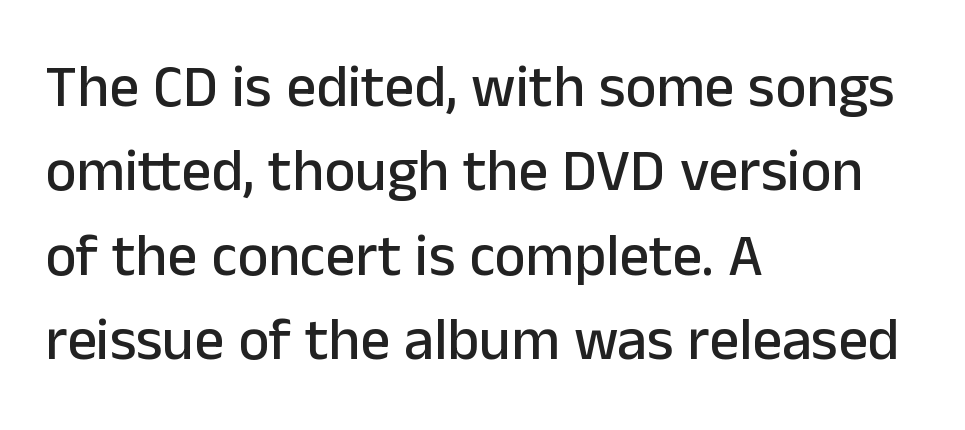
Q: Is the text italic (slanted)? A: No, it is upright.
Q: Is the typeface a serif or a sans-serif typeface? A: Sans-serif.
Q: Is the text underlined? A: No.
Q: How is the paragraph aligned? A: Left-aligned.
Q: Is the spacing between letters normal or unusually wide? A: Normal.
Q: Is the spacing between lines tight, normal or loose? A: Normal.
Q: Width (condensed, normal, or wide)? A: Normal.
Q: Stroke contrast? A: Low.
Q: x-height? A: Medium.
Q: Monospaced? A: No.
